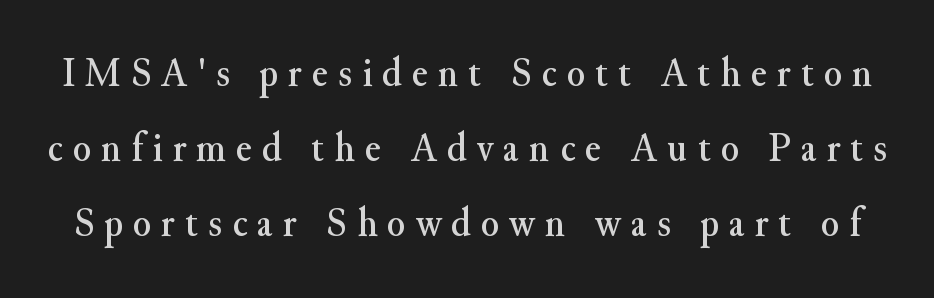
{"serif": "yes", "italic": "no", "width": "normal", "stroke_contrast": "medium", "x_height": "small", "monospaced": "no", "underline": "no", "line_spacing_ratio": 1.78, "letter_spacing": "wide", "letter_spacing_em": 0.24, "glyph_px": 42}
